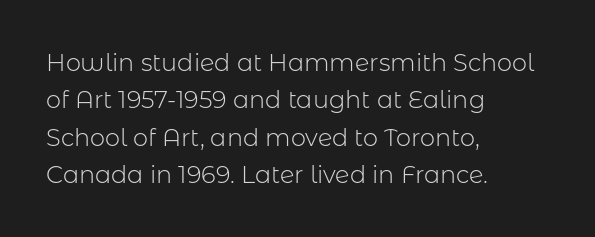
{"italic": "no", "bold": "no", "underline": "no", "align": "left", "line_spacing": "normal", "line_spacing_ratio": 1.56, "letter_spacing": "normal", "letter_spacing_em": 0.0, "glyph_px": 24}
